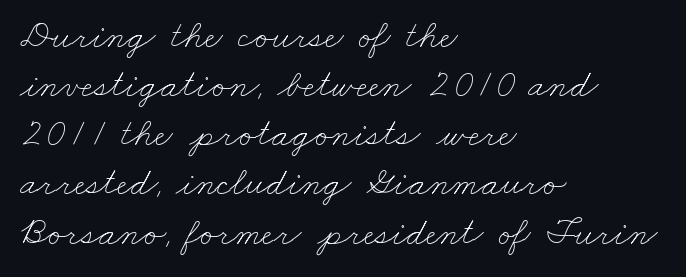
Unbolded letterforms with no extra heft. The rag falls on the right side of this text block. The rendering uses a moderate line-height, typical for paragraphs. Standard letterfit; no display-style spreading of the glyphs. The space directly below the letters is spotless.
